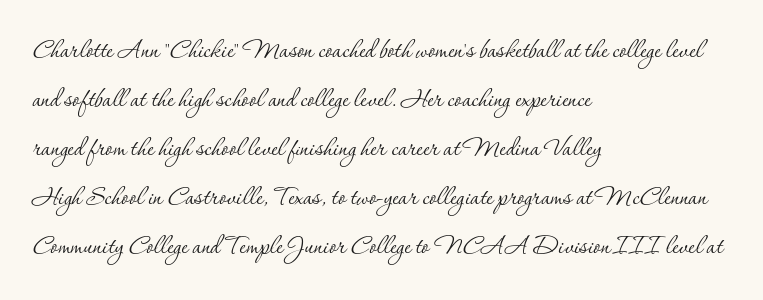
Q: Is the text bold? A: No.
Q: Is the text italic (slanted)? A: Yes.
Q: Is the typeface a serif or a sans-serif typeface? A: Serif.
Q: Is the text underlined? A: No.
Q: How is the paragraph aligned? A: Left-aligned.
Q: Is the spacing between letters normal or unusually wide? A: Normal.
Q: Is the spacing between lines tight, normal or loose? A: Normal.
Q: Width (condensed, normal, or wide)? A: Normal.
Q: Stroke contrast? A: Low.
Q: x-height? A: Small.
Q: Monospaced? A: No.
